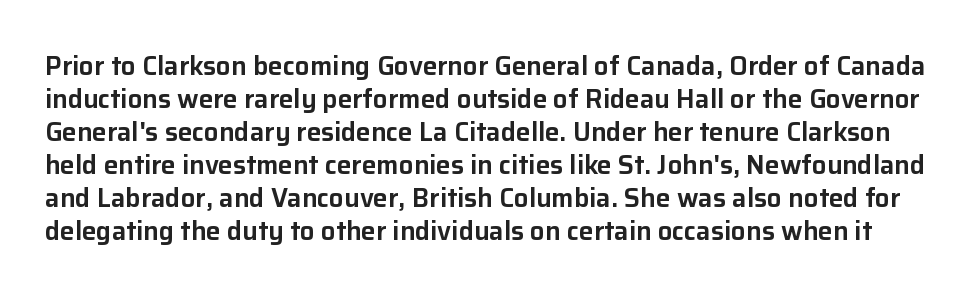
Q: Is the text italic (slanted)? A: No, it is upright.
Q: Is the text underlined? A: No.
Q: Is the spacing between letters normal or unusually wide? A: Normal.
Q: Is the spacing between lines tight, normal or loose? A: Normal.
